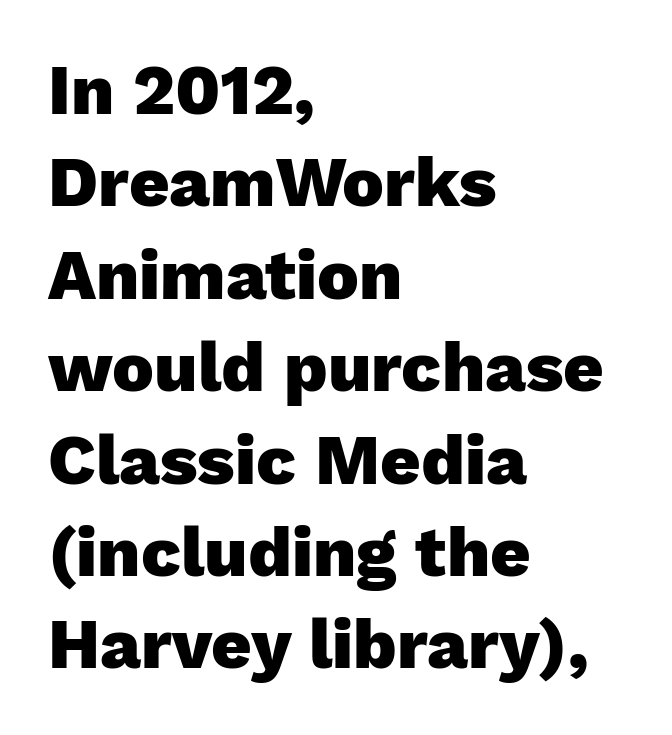
Regular leading. The tracking reads as untouched default to a designer's eye. A typesetter would mark this as roman, not italic. The passage shown is typed in a proportional face where columns would drift. Notice how thick the strokes are: this is what a full bold looks like. Beneath every word, the page is bare.
